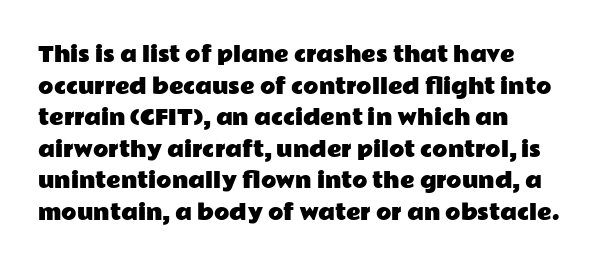
{"italic": "no", "underline": "no", "align": "left", "line_spacing": "normal", "line_spacing_ratio": 1.58, "letter_spacing": "normal", "letter_spacing_em": 0.0, "glyph_px": 20}
